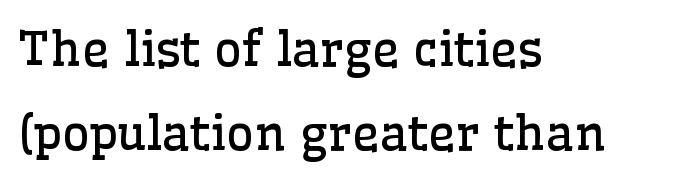
The image shows 48 px regular-weight serif type, upright; set left-aligned, line spacing 1.74x, normal letter spacing, not underlined; low stroke contrast and a medium x-height.
